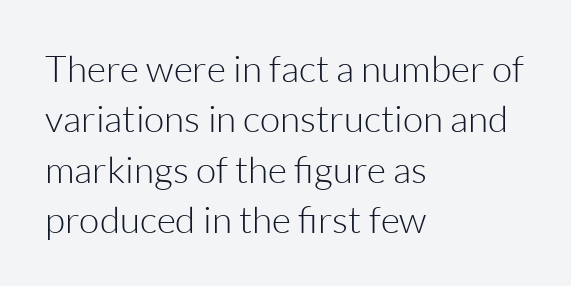
The image shows 37 px light sans-serif type, upright; set left-aligned, normal line spacing (1.36x), normal letter spacing, not underlined; low stroke contrast and a medium x-height.
